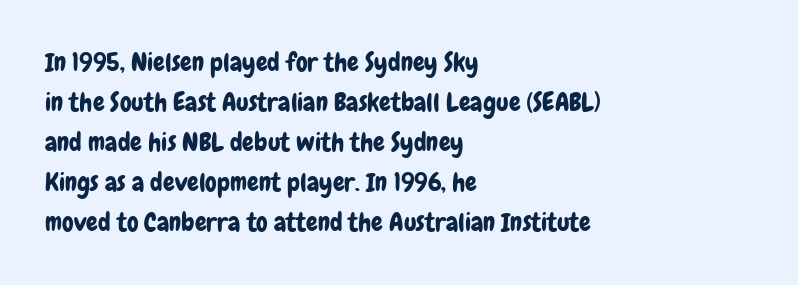
{"italic": "no", "underline": "no", "align": "left", "line_spacing": "normal", "line_spacing_ratio": 1.54, "letter_spacing": "normal", "letter_spacing_em": 0.0, "glyph_px": 26}
